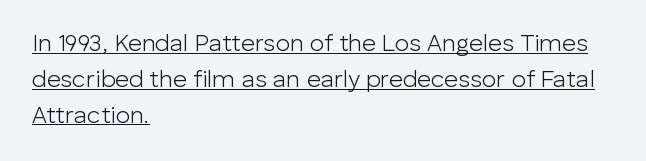
Q: Is the text bold? A: No.
Q: Is the text italic (slanted)? A: No, it is upright.
Q: Is the text underlined? A: Yes.
Q: How is the paragraph aligned? A: Left-aligned.
Q: Is the spacing between letters normal or unusually wide? A: Normal.
Q: Is the spacing between lines tight, normal or loose? A: Normal.
